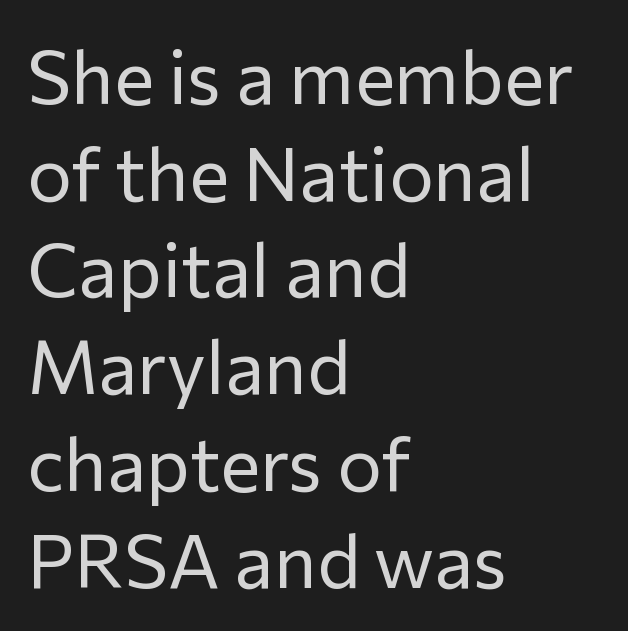
Caption: multi-line text, flush left, ragged right. A light-to-regular cut is what we see here. The font family rendered here belongs to the sans-serif group. The vertical gap from one line to the next is medium. Between one letter and the next there's only the usual sliver of space.
